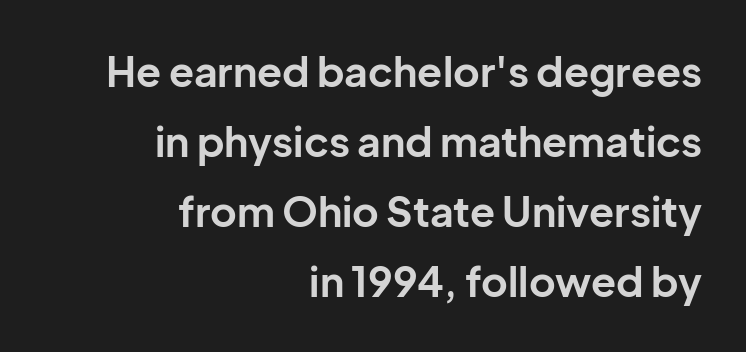
The image shows 41 px bold sans-serif type, upright; set right-aligned, line spacing 1.71x, normal letter spacing, not underlined; low stroke contrast and a medium x-height.
